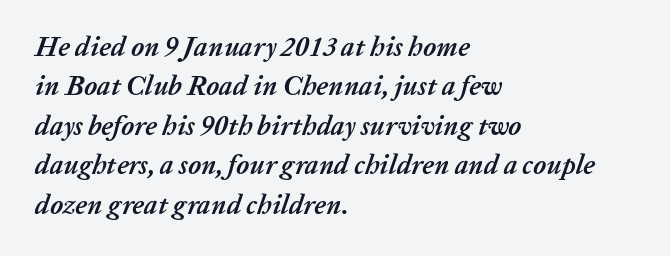
{"italic": "yes", "lean": "right", "slant_degrees": 20, "bold": "yes", "underline": "no", "align": "left", "line_spacing": "normal", "line_spacing_ratio": 1.46, "letter_spacing": "normal", "letter_spacing_em": 0.0, "glyph_px": 27}
